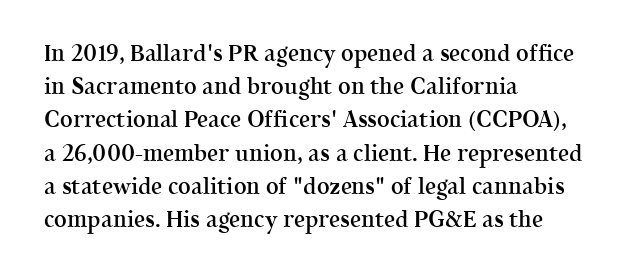
{"italic": "no", "bold": "semi", "underline": "no", "align": "left", "line_spacing": "normal", "line_spacing_ratio": 1.51, "letter_spacing": "normal", "letter_spacing_em": 0.0, "glyph_px": 22}
